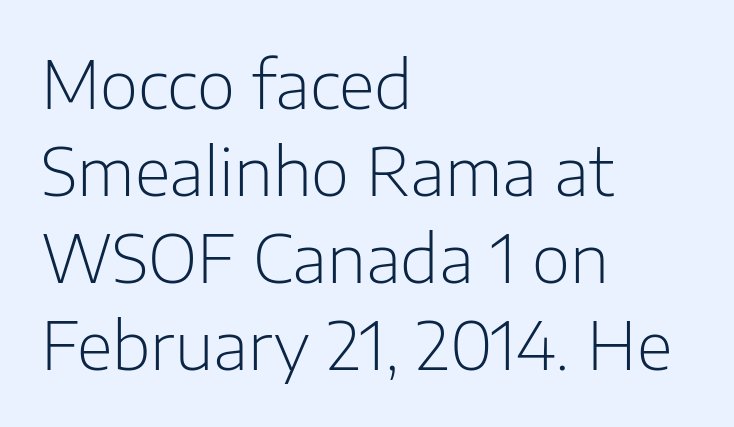
Upright lettering throughout. This rendering employs a face without finishing strokes, i.e., a sans-serif. No word sits above an underline. The setting favours the left margin, as ordinary paragraphs usually do. The passage shown is typed in a proportional face where columns would drift.
